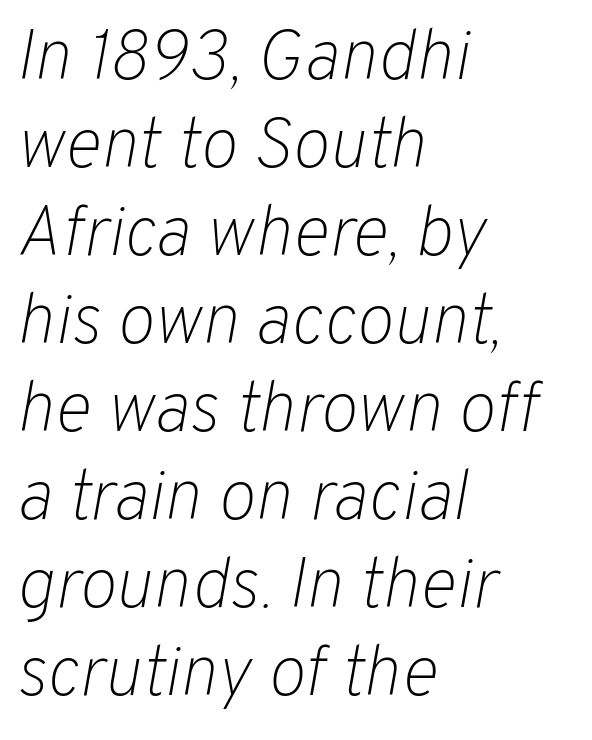
The image shows 71 px light type, italic (leaning right); set left-aligned, line spacing 1.24x, normal letter spacing, not underlined; low stroke contrast and a medium x-height.
